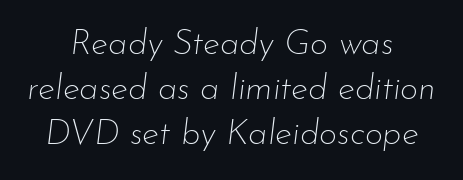
Q: Is the text bold? A: No.
Q: Is the text italic (slanted)? A: Yes, it leans right by about 7 degrees.
Q: Is the text underlined? A: No.
Q: How is the paragraph aligned? A: Centered.
Q: Is the spacing between letters normal or unusually wide? A: Normal.
Q: Is the spacing between lines tight, normal or loose? A: Normal.
Q: Width (condensed, normal, or wide)? A: Normal.
Q: Stroke contrast? A: Low.
Q: x-height? A: Small.
Q: Monospaced? A: No.
